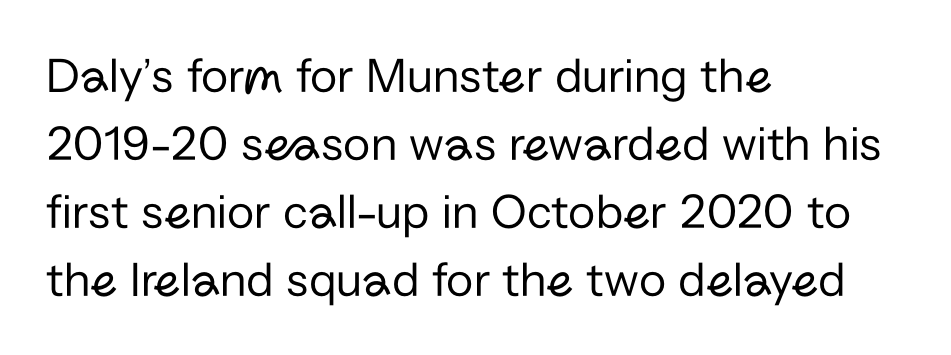
{"serif": "no", "italic": "no", "bold": "no", "weight": "regular", "width": "normal", "stroke_contrast": "low", "x_height": "medium", "monospaced": "no", "underline": "no", "align": "left", "line_spacing": "normal", "line_spacing_ratio": 1.36, "letter_spacing": "normal", "letter_spacing_em": 0.0, "glyph_px": 50}
